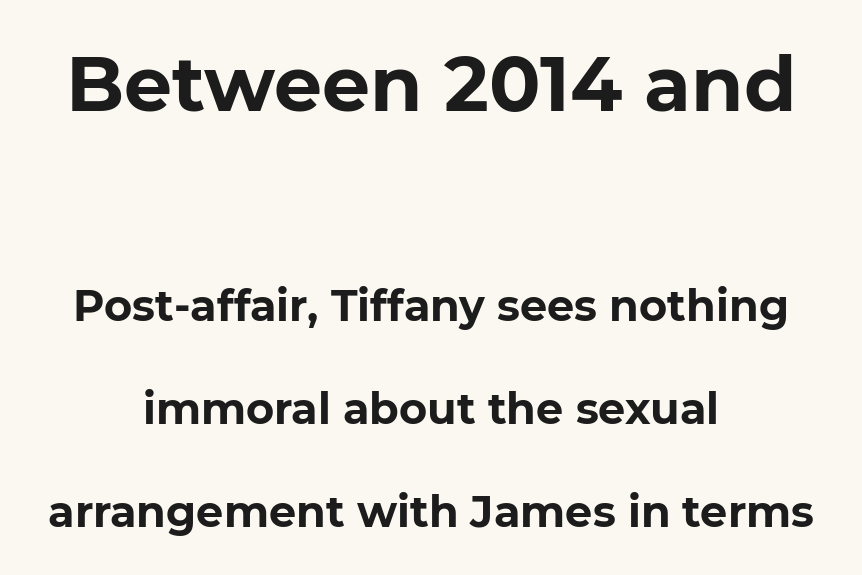
{"serif": "no", "italic": "no", "bold": "yes", "weight": "bold", "width": "normal", "stroke_contrast": "low", "x_height": "medium", "monospaced": "no", "underline": "no", "align": "center", "line_spacing": "loose", "line_spacing_ratio": 2.39, "letter_spacing": "normal", "letter_spacing_em": 0.0, "larger_block": "first", "size_ratio": 1.77, "glyph_px": 76}
